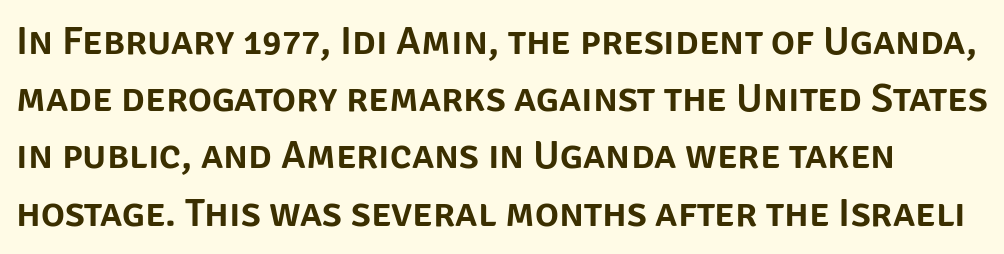
The image shows 40 px sans-serif type, upright; set normal line spacing (1.43x), normal letter spacing, not underlined; low stroke contrast and a large x-height.
